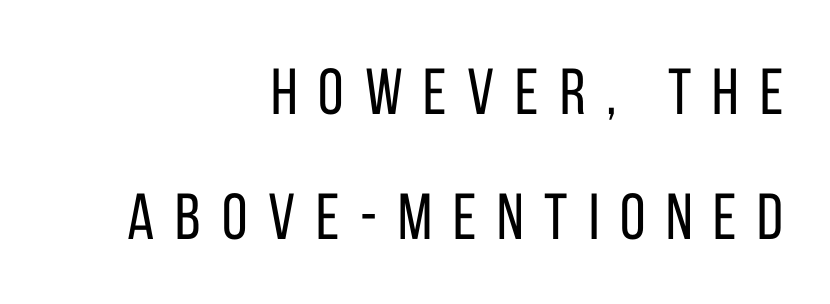
{"serif": "no", "italic": "no", "bold": "no", "weight": "regular", "width": "condensed", "stroke_contrast": "low", "x_height": "large", "monospaced": "no", "underline": "no", "align": "right", "line_spacing": "loose", "line_spacing_ratio": 1.93, "letter_spacing": "wide", "letter_spacing_em": 0.32, "glyph_px": 65}
